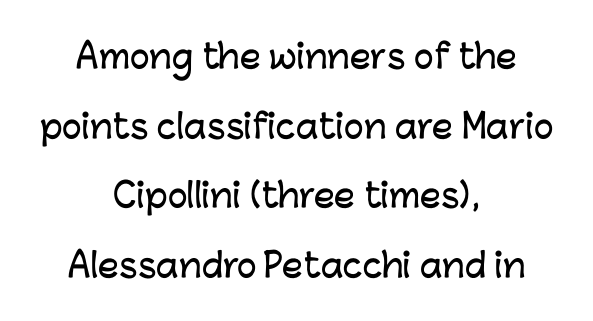
Short note: letters normally spaced. Compared with a flush-left layout, this one balances lines on the center instead. Each letter keeps its own natural width here, so spacing adapts to shape. Unlike italic type, these characters show no tilt at all. Vertical spacing — loose.
